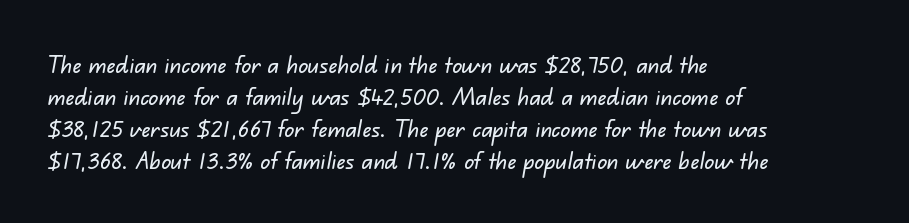
Tracking value appears to be zero — textbook default spacing. Notice how the passage keeps a crisp vertical edge on the left only. Anything drawn beneath the words? Only blank space. Baseline-to-baseline distance is the conventional proportion of letter height.
